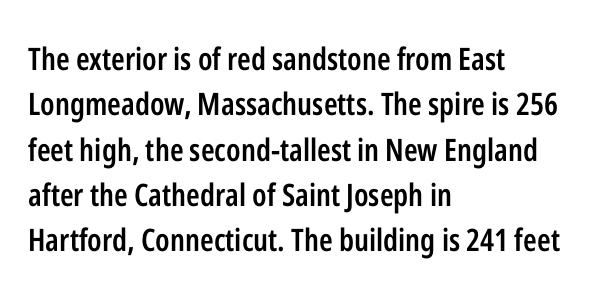
Q: Is the text bold? A: Semi-bold.
Q: Is the text italic (slanted)? A: No, it is upright.
Q: Is the typeface a serif or a sans-serif typeface? A: Sans-serif.
Q: Is the text underlined? A: No.
Q: How is the paragraph aligned? A: Left-aligned.
Q: Is the spacing between letters normal or unusually wide? A: Normal.
Q: Is the spacing between lines tight, normal or loose? A: Normal.
Q: Width (condensed, normal, or wide)? A: Condensed.
Q: Stroke contrast? A: Low.
Q: x-height? A: Medium.
Q: Monospaced? A: No.
